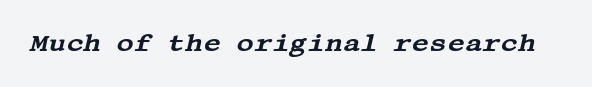
{"italic": "yes", "lean": "right", "slant_degrees": 13, "underline": "no", "letter_spacing": "normal", "letter_spacing_em": 0.0, "glyph_px": 24}
